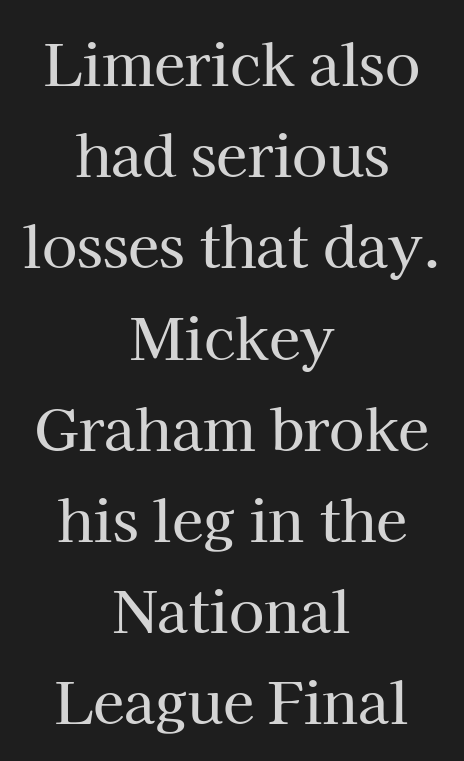
{"serif": "yes", "italic": "no", "width": "normal", "stroke_contrast": "high", "x_height": "medium", "monospaced": "no", "underline": "no", "align": "center", "line_spacing": "normal", "line_spacing_ratio": 1.6, "letter_spacing": "normal", "letter_spacing_em": 0.0, "glyph_px": 57}
